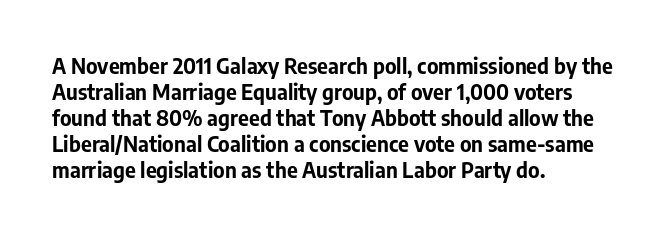
{"italic": "no", "bold": "yes", "underline": "no", "align": "left", "line_spacing_ratio": 1.24, "letter_spacing": "normal", "letter_spacing_em": 0.0, "glyph_px": 21}
